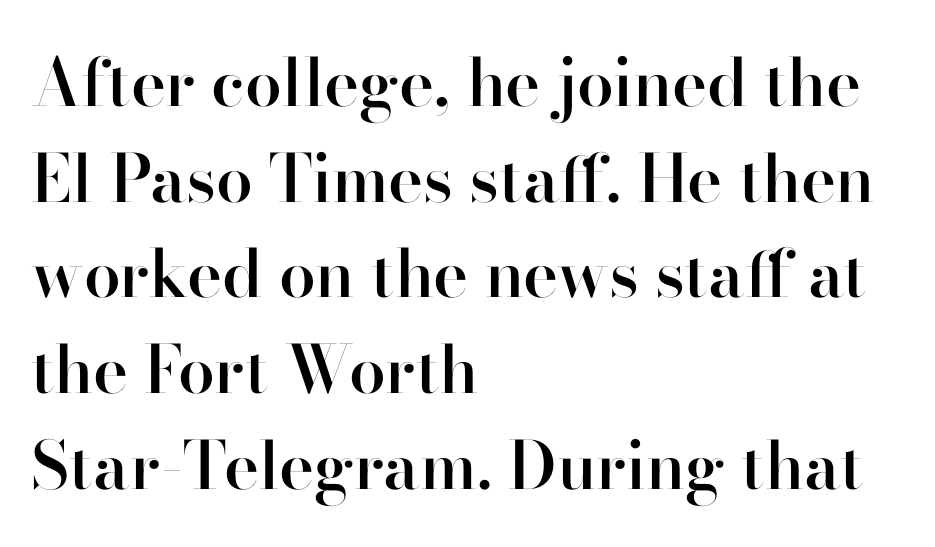
{"serif": "no", "italic": "no", "bold": "semi", "weight": "semibold", "width": "normal", "stroke_contrast": "high", "x_height": "small", "monospaced": "no", "underline": "no", "align": "left", "line_spacing": "normal", "line_spacing_ratio": 1.45, "letter_spacing": "normal", "letter_spacing_em": 0.0, "glyph_px": 66}
